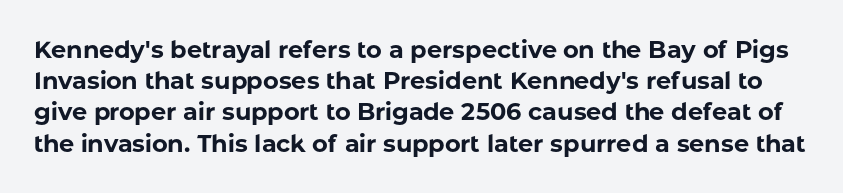
The image shows 24 px bold type, upright; set normal line spacing (1.3x), normal letter spacing, not underlined.
